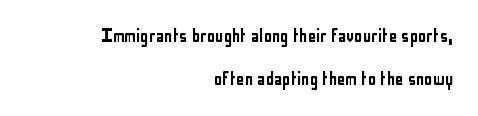
The image shows 21 px text type, upright; set right-aligned, loose line spacing (2.06x), normal letter spacing, not underlined.
